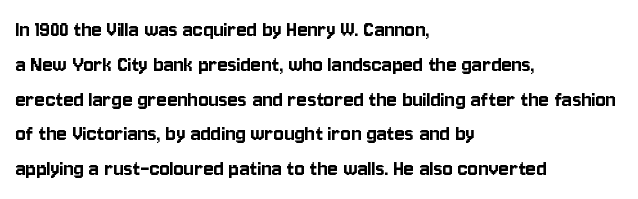
Q: Is the text italic (slanted)? A: No, it is upright.
Q: Is the text underlined? A: No.
Q: How is the paragraph aligned? A: Left-aligned.
Q: Is the spacing between letters normal or unusually wide? A: Normal.
Q: Is the spacing between lines tight, normal or loose? A: Normal.
